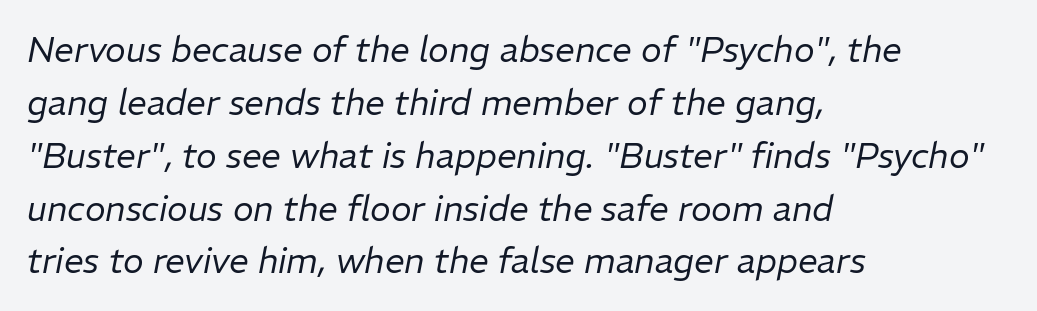
The image shows 35 px regular-weight type, italic (leaning right); set left-aligned, normal line spacing (1.51x), normal letter spacing, not underlined; low stroke contrast and a medium x-height.
